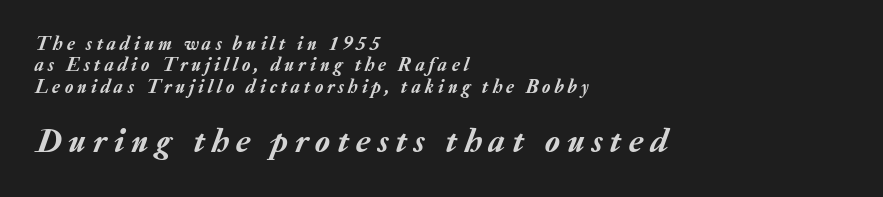
The image shows 34 px text type, italic (leaning right); set left-aligned, tight line spacing (1.12x), unusually wide letter spacing (+0.22 em), not underlined; the second (bottom) block is 1.79x larger; low stroke contrast and a medium x-height.
